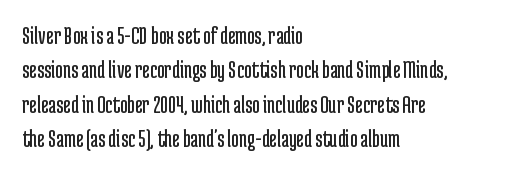
Q: Is the text bold? A: No.
Q: Is the text italic (slanted)? A: No, it is upright.
Q: Is the text underlined? A: No.
Q: How is the paragraph aligned? A: Left-aligned.
Q: Is the spacing between letters normal or unusually wide? A: Normal.
Q: Is the spacing between lines tight, normal or loose? A: Normal.
